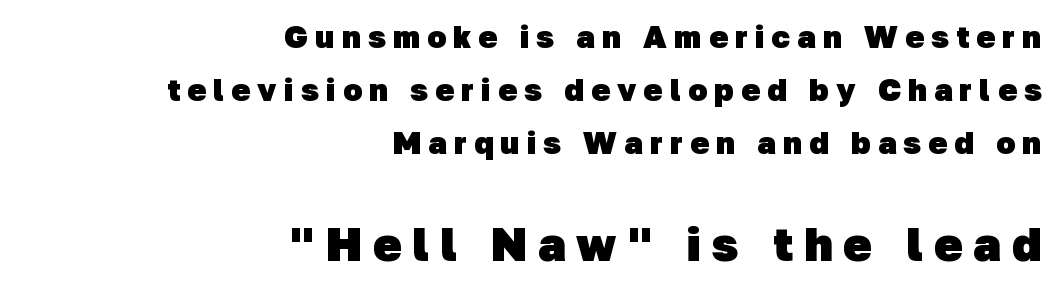
Q: Is the text bold? A: Yes.
Q: Is the typeface a serif or a sans-serif typeface? A: Sans-serif.
Q: Is the text underlined? A: No.
Q: How is the paragraph aligned? A: Right-aligned.
Q: Is the spacing between letters normal or unusually wide? A: Unusually wide.
Q: Which block of text is set in a larger size, the first (top) or the second (bottom)? A: The second (bottom) one.
Q: Width (condensed, normal, or wide)? A: Normal.
Q: Stroke contrast? A: Low.
Q: x-height? A: Medium.
Q: Monospaced? A: No.
